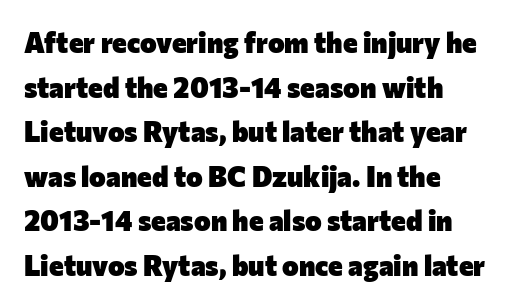
Q: Is the text bold? A: Yes.
Q: Is the text italic (slanted)? A: No, it is upright.
Q: Is the typeface a serif or a sans-serif typeface? A: Sans-serif.
Q: Is the text underlined? A: No.
Q: How is the paragraph aligned? A: Left-aligned.
Q: Is the spacing between letters normal or unusually wide? A: Normal.
Q: Is the spacing between lines tight, normal or loose? A: Normal.
Q: Width (condensed, normal, or wide)? A: Normal.
Q: Stroke contrast? A: Low.
Q: x-height? A: Medium.
Q: Monospaced? A: No.
